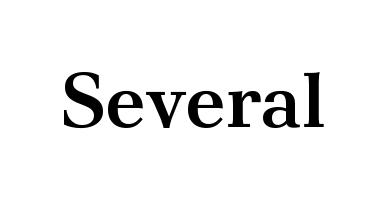
{"serif": "yes", "italic": "no", "bold": "semi", "weight": "semibold", "width": "normal", "stroke_contrast": "medium", "x_height": "small", "monospaced": "no", "underline": "no", "letter_spacing": "normal", "letter_spacing_em": 0.0, "glyph_px": 78}
